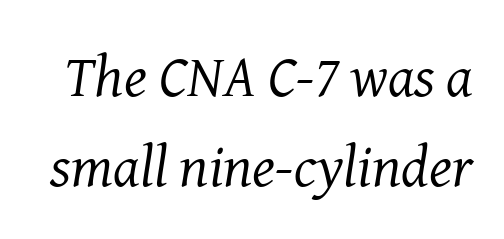
The image shows 59 px regular-weight serif type, italic (leaning right); set normal line spacing (1.52x), normal letter spacing, not underlined; medium stroke contrast and a medium x-height.
